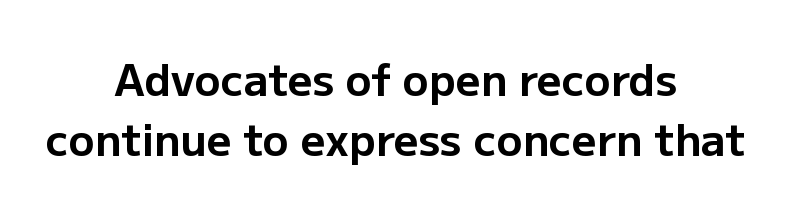
Q: Is the text bold? A: Yes.
Q: Is the text italic (slanted)? A: No, it is upright.
Q: Is the typeface a serif or a sans-serif typeface? A: Sans-serif.
Q: Is the text underlined? A: No.
Q: How is the paragraph aligned? A: Centered.
Q: Is the spacing between letters normal or unusually wide? A: Normal.
Q: Is the spacing between lines tight, normal or loose? A: Normal.
Q: Width (condensed, normal, or wide)? A: Normal.
Q: Stroke contrast? A: Low.
Q: x-height? A: Medium.
Q: Monospaced? A: No.
